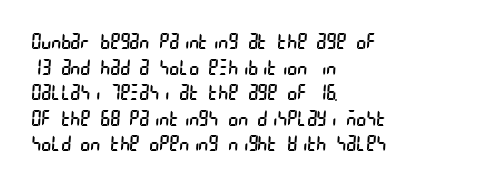
Q: Is the text bold? A: No.
Q: Is the text underlined? A: No.
Q: How is the paragraph aligned? A: Left-aligned.
Q: Is the spacing between letters normal or unusually wide? A: Normal.
